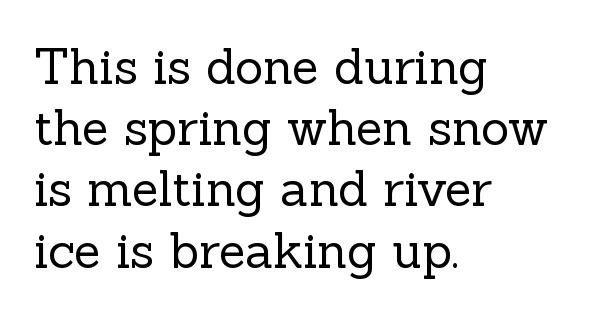
Note the varied advance widths — an 'i' is clearly narrower than an 'm'. Posture: upright roman. Normally led — the rows are evenly, conventionally spaced. Caption: standard tracking, unaltered.
